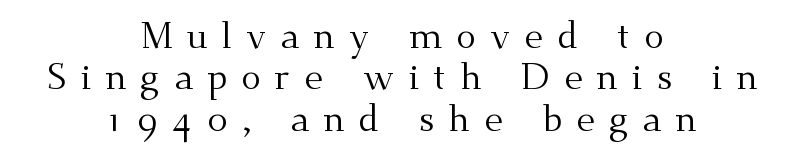
The rendering uses a small line-height, squeezing the rows. What kind of face is this? One with serifs. The letters advance in unequal steps, a hallmark of proportional type. Counters stay open thanks to moderate or lighter strokes. Bare-footed words on every line. In CSS terms this would be text-align: center.
